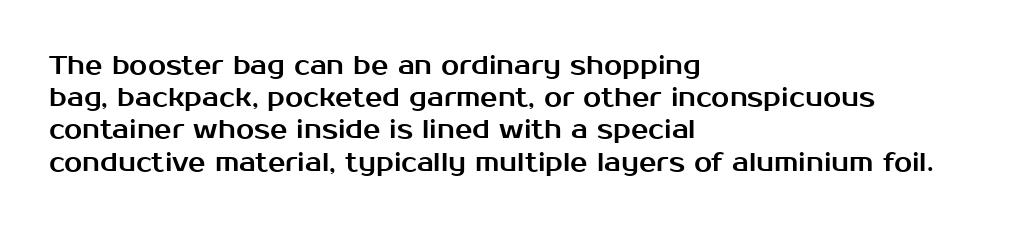
The image shows 26 px text type, upright; set left-aligned, line spacing 1.24x, normal letter spacing, not underlined.
